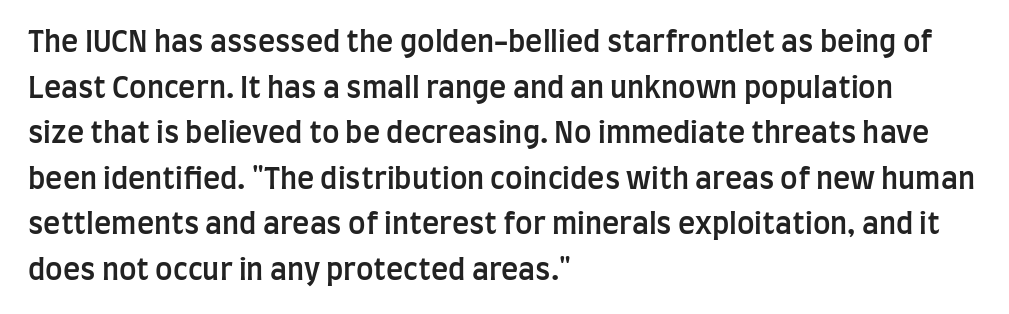
{"serif": "no", "italic": "no", "bold": "semi", "weight": "semibold", "width": "condensed", "stroke_contrast": "low", "x_height": "large", "monospaced": "no", "underline": "no", "align": "left", "line_spacing": "normal", "line_spacing_ratio": 1.57, "letter_spacing": "normal", "letter_spacing_em": 0.0, "glyph_px": 29}
